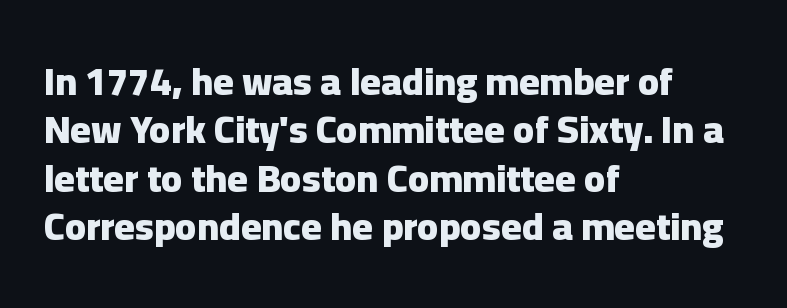
The image shows 39 px heavy sans-serif type, upright; set left-aligned, line spacing 1.24x, normal letter spacing, not underlined; low stroke contrast and a medium x-height.
